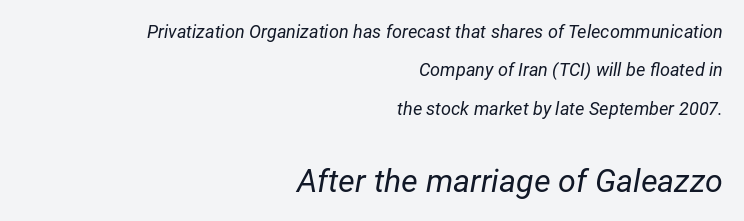
{"italic": "yes", "lean": "right", "slant_degrees": 12, "bold": "no", "weight": "regular", "width": "normal", "stroke_contrast": "low", "x_height": "medium", "monospaced": "no", "underline": "no", "align": "right", "line_spacing": "loose", "line_spacing_ratio": 2.13, "letter_spacing": "normal", "letter_spacing_em": 0.0, "larger_block": "second", "size_ratio": 1.78, "glyph_px": 32}
